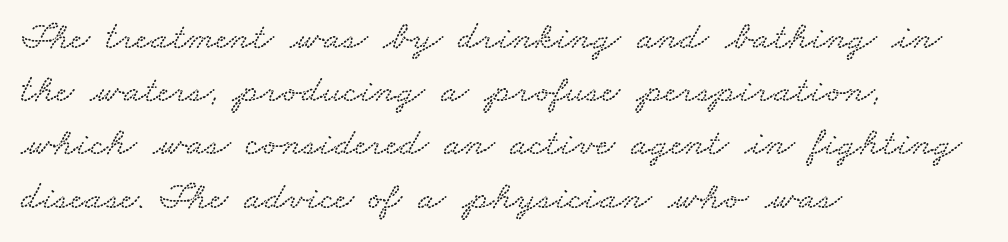
Q: Is the text underlined? A: No.
Q: How is the paragraph aligned? A: Left-aligned.
Q: Is the spacing between letters normal or unusually wide? A: Normal.
Q: Is the spacing between lines tight, normal or loose? A: Normal.
Q: Width (condensed, normal, or wide)? A: Wide.
Q: Stroke contrast? A: Low.
Q: x-height? A: Small.
Q: Monospaced? A: No.
